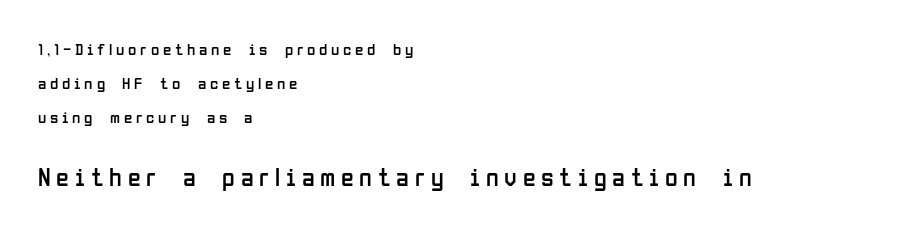
The image shows 26 px text type, upright; set left-aligned, loose line spacing (1.99x), unusually wide letter spacing (+0.22 em), not underlined; the second (bottom) block is 1.53x larger.
